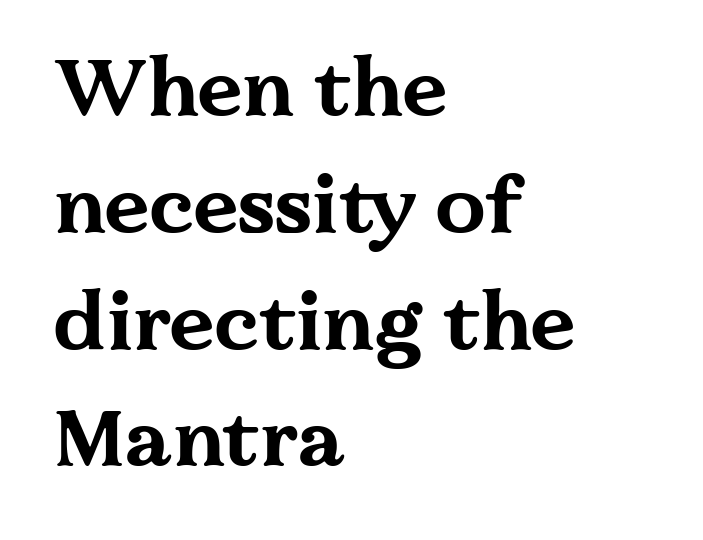
Q: Is the text bold? A: Yes.
Q: Is the text italic (slanted)? A: No, it is upright.
Q: Is the typeface a serif or a sans-serif typeface? A: Serif.
Q: Is the text underlined? A: No.
Q: How is the paragraph aligned? A: Left-aligned.
Q: Is the spacing between letters normal or unusually wide? A: Normal.
Q: Is the spacing between lines tight, normal or loose? A: Normal.
Q: Width (condensed, normal, or wide)? A: Wide.
Q: Stroke contrast? A: Medium.
Q: x-height? A: Medium.
Q: Monospaced? A: No.
